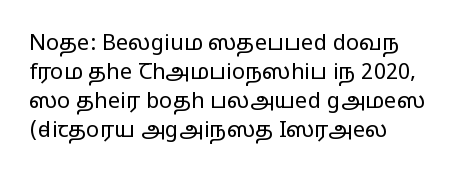
Q: Is the text bold? A: No.
Q: Is the text italic (slanted)? A: No, it is upright.
Q: Is the text underlined? A: No.
Q: Is the spacing between letters normal or unusually wide? A: Normal.
Q: Is the spacing between lines tight, normal or loose? A: Normal.
